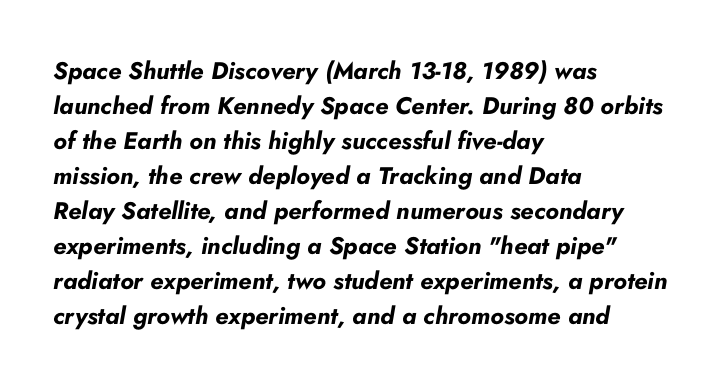
The letters are bold, with thick, heavy strokes. The rendering keeps characters at their native spacing. Leading: standard. The text block is weighted toward the left margin, trailing off unevenly rightward. The passage shown leans; its letterforms are oblique. The baseline area is clear.
